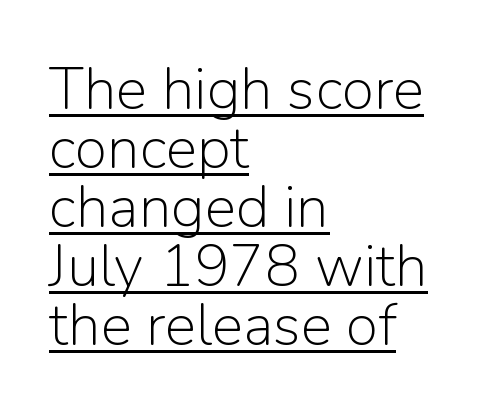
The image shows 59 px light sans-serif type, upright; set left-aligned, tight line spacing (1.0x), normal letter spacing, underlined; low stroke contrast and a medium x-height.
